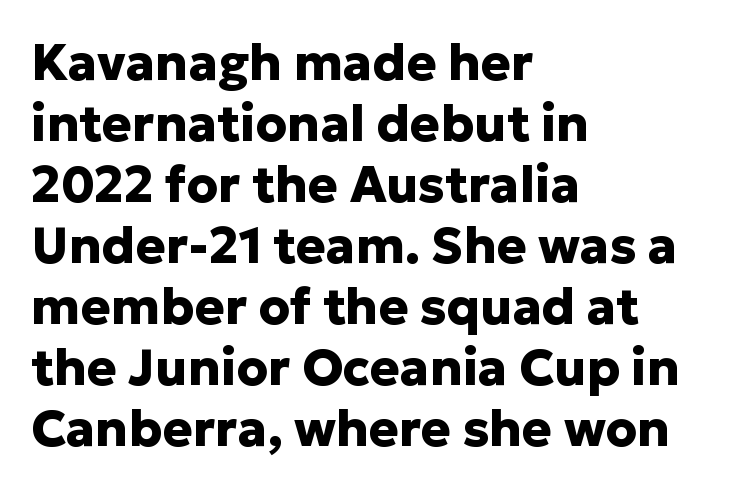
Proportional: the letters do not fall into vertical columns. Inter-character spacing is left at the font's built-in metrics. Does the weight exceed regular? Yes, all the way to bold. Each row of text sits above clean, open space. Classification — sans serif. No italicization has been applied; the sample stays upright.
